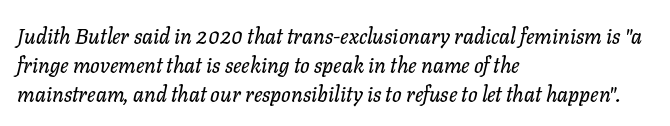
The image shows 21 px text type, italic (leaning right); set left-aligned, normal line spacing (1.37x), normal letter spacing, not underlined.
